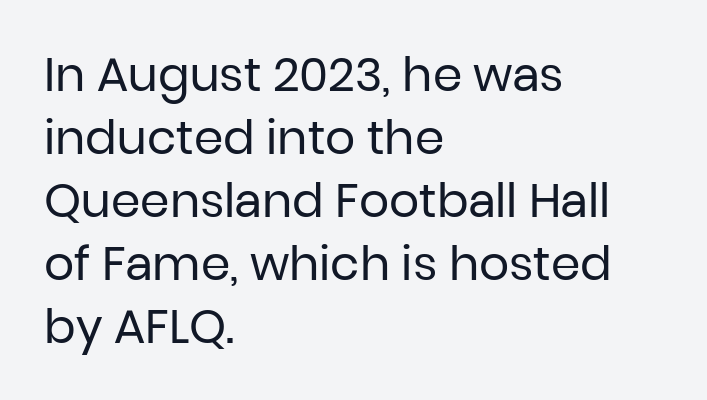
{"serif": "no", "italic": "no", "bold": "no", "weight": "regular", "width": "normal", "stroke_contrast": "low", "x_height": "medium", "monospaced": "no", "underline": "no", "align": "left", "line_spacing": "normal", "line_spacing_ratio": 1.34, "letter_spacing": "normal", "letter_spacing_em": 0.0, "glyph_px": 47}
